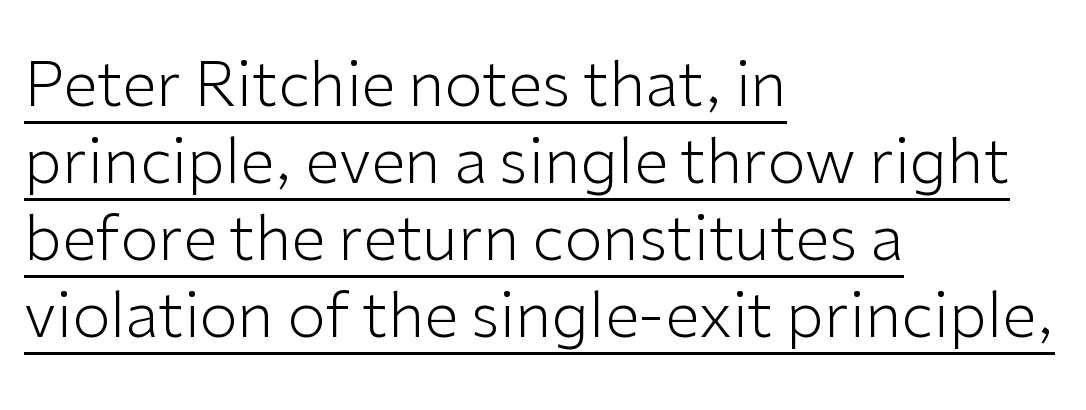
{"serif": "no", "italic": "no", "bold": "no", "weight": "light", "width": "normal", "stroke_contrast": "low", "x_height": "medium", "monospaced": "no", "underline": "yes", "align": "left", "line_spacing_ratio": 1.24, "letter_spacing": "normal", "letter_spacing_em": 0.0, "glyph_px": 62}
